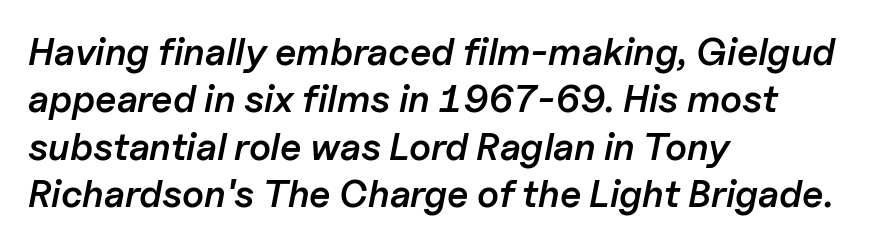
Q: Is the text bold? A: Semi-bold.
Q: Is the text italic (slanted)? A: Yes, it leans right by about 11 degrees.
Q: Is the text underlined? A: No.
Q: How is the paragraph aligned? A: Left-aligned.
Q: Is the spacing between letters normal or unusually wide? A: Normal.
Q: Is the spacing between lines tight, normal or loose? A: Normal.
Q: Width (condensed, normal, or wide)? A: Normal.
Q: Stroke contrast? A: Low.
Q: x-height? A: Medium.
Q: Monospaced? A: No.
